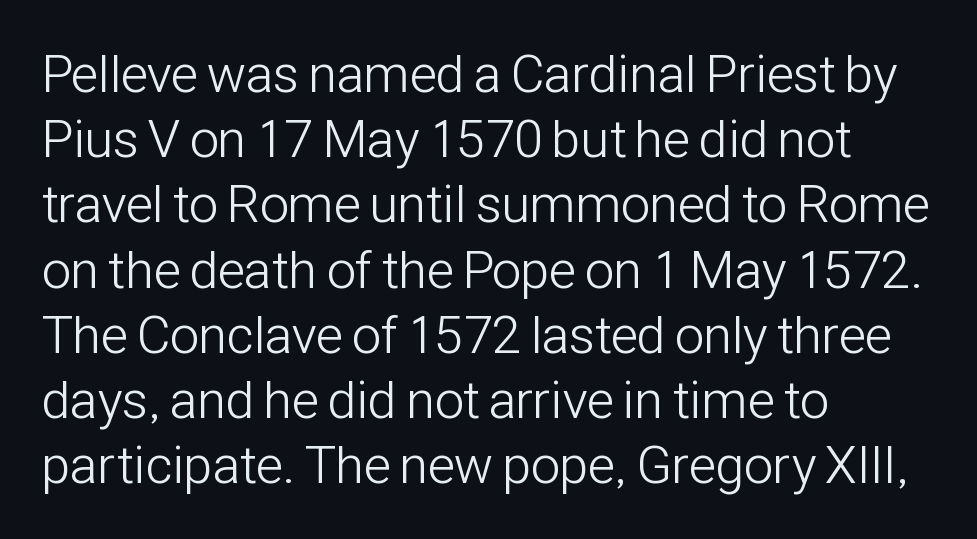
The image shows 53 px light, condensed sans-serif type, upright; set left-aligned, line spacing 1.23x, normal letter spacing, not underlined; low stroke contrast and a medium x-height.
